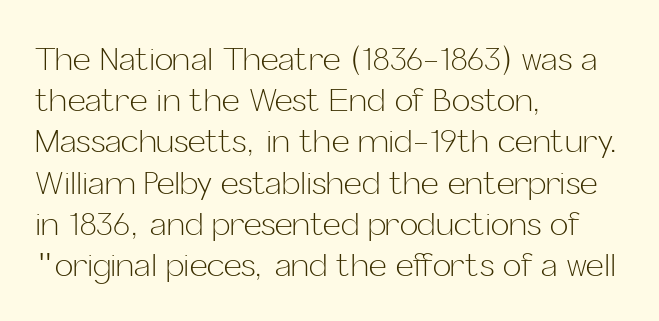
The image shows 31 px light sans-serif type, upright; set left-aligned, normal line spacing (1.33x), normal letter spacing, not underlined; low stroke contrast and a medium x-height.
